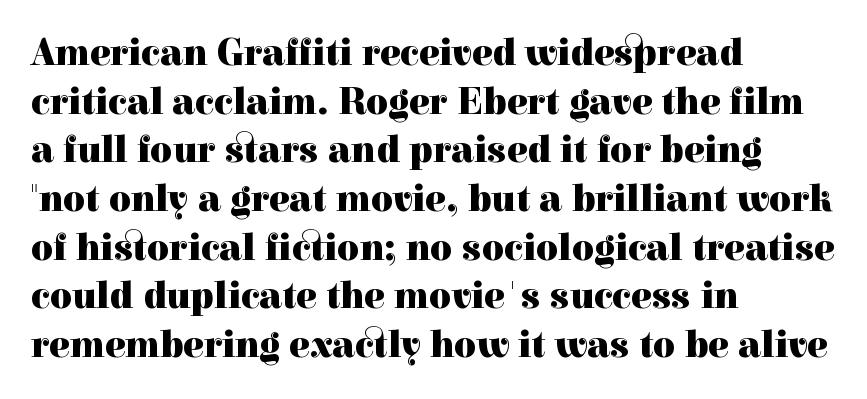
The line-height multiplier appears to be the usual default. A classic flush-left, rag-right setting is used for this passage. If you drew a line through each stem, it would be perfectly vertical. To sum up the face: it has serifs.
